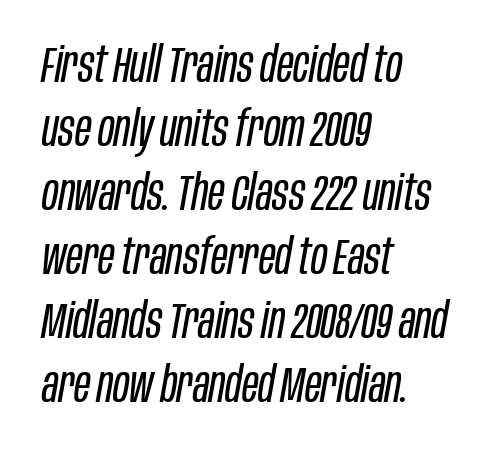
Q: Is the text bold? A: No.
Q: Is the text italic (slanted)? A: Yes, it leans right by about 10 degrees.
Q: Is the text underlined? A: No.
Q: How is the paragraph aligned? A: Left-aligned.
Q: Is the spacing between letters normal or unusually wide? A: Normal.
Q: Is the spacing between lines tight, normal or loose? A: Normal.
Q: Width (condensed, normal, or wide)? A: Condensed.
Q: Stroke contrast? A: Low.
Q: x-height? A: Large.
Q: Monospaced? A: No.
